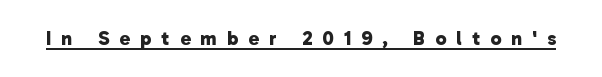
The image shows 20 px bold type; set unusually wide letter spacing (+0.5 em), underlined.
